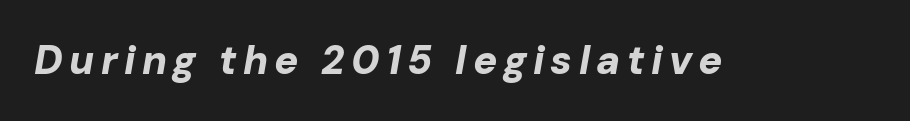
Q: Is the text bold? A: Yes.
Q: Is the text italic (slanted)? A: Yes, it leans right by about 10 degrees.
Q: Is the text underlined? A: No.
Q: Width (condensed, normal, or wide)? A: Normal.
Q: Stroke contrast? A: Low.
Q: x-height? A: Medium.
Q: Monospaced? A: No.
